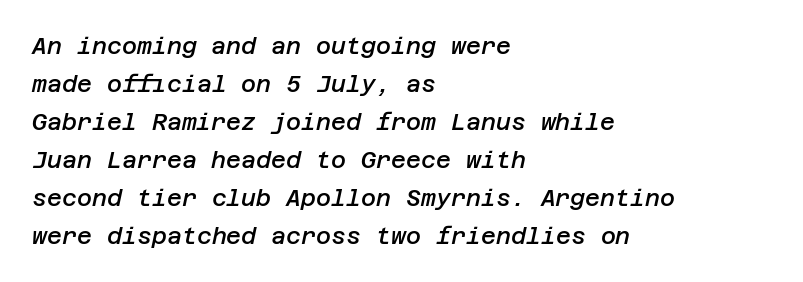
Q: Is the text bold? A: Semi-bold.
Q: Is the text italic (slanted)? A: Yes, it leans right by about 12 degrees.
Q: Is the text underlined? A: No.
Q: How is the paragraph aligned? A: Left-aligned.
Q: Is the spacing between letters normal or unusually wide? A: Normal.
Q: Is the spacing between lines tight, normal or loose? A: Normal.
